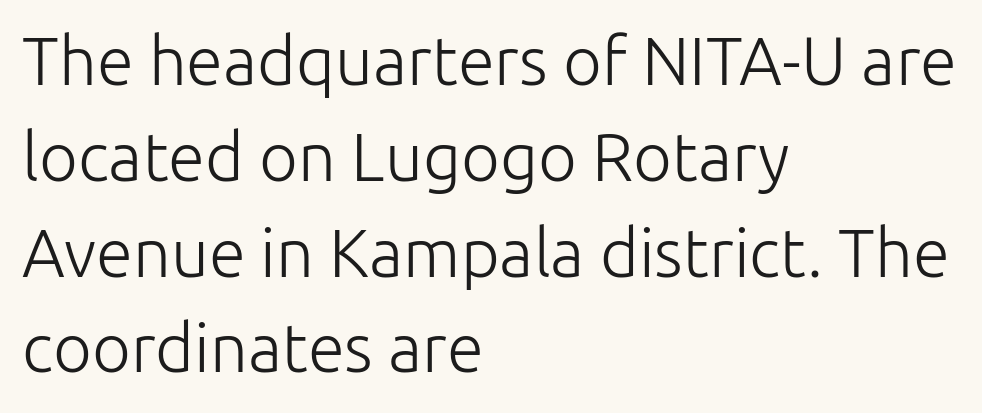
The image shows 67 px light sans-serif type, upright; set left-aligned, normal line spacing (1.43x), normal letter spacing, not underlined; low stroke contrast and a medium x-height.
